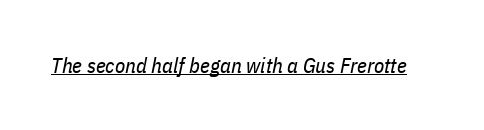
The letters are slanted; this is an italic face. These characters rest on top of a visible drawn line. No extra tracking has been applied to these lines. Is the stroke heavy? The answer is a plain regular-or-lighter.
